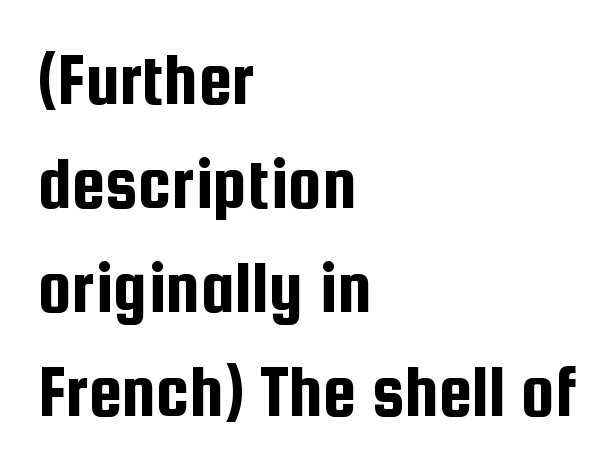
{"serif": "no", "italic": "no", "width": "condensed", "stroke_contrast": "low", "x_height": "medium", "monospaced": "no", "underline": "no", "align": "left", "line_spacing": "normal", "line_spacing_ratio": 1.37, "letter_spacing": "normal", "letter_spacing_em": 0.0, "glyph_px": 76}
